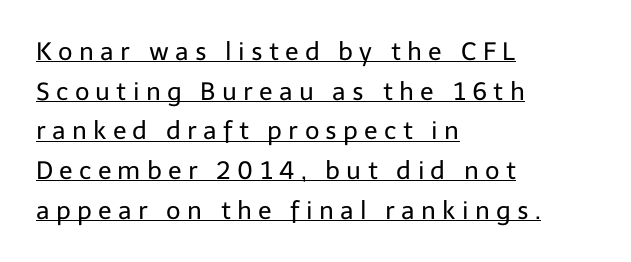
In terms of letterspacing, this is a distinctly airy, spread setting. Is this a heavy cut? Hardly; it is regular or lighter. Left-aligned paragraph, ragged on the right. The space between consecutive lines is moderate. Underlining? Definitely there. If you drew a line through each stem, it would be perfectly vertical.
